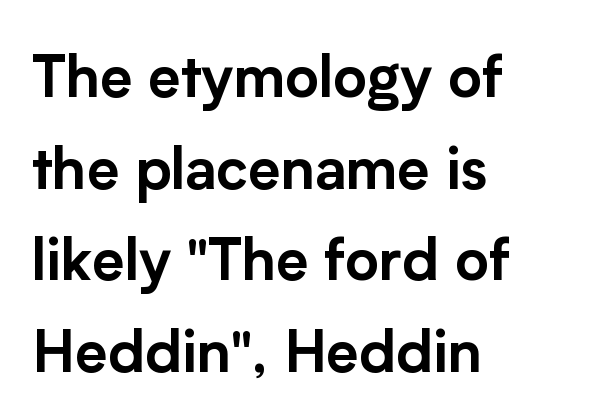
{"serif": "no", "italic": "no", "width": "normal", "stroke_contrast": "low", "x_height": "medium", "monospaced": "no", "underline": "no", "align": "left", "line_spacing": "normal", "line_spacing_ratio": 1.58, "letter_spacing": "normal", "letter_spacing_em": 0.0, "glyph_px": 58}
